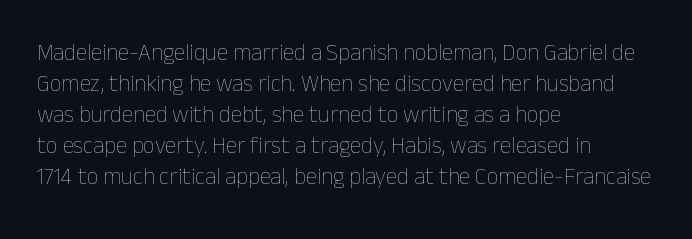
{"italic": "no", "bold": "no", "underline": "no", "align": "left", "line_spacing": "normal", "line_spacing_ratio": 1.35, "letter_spacing": "normal", "letter_spacing_em": 0.0, "glyph_px": 23}
